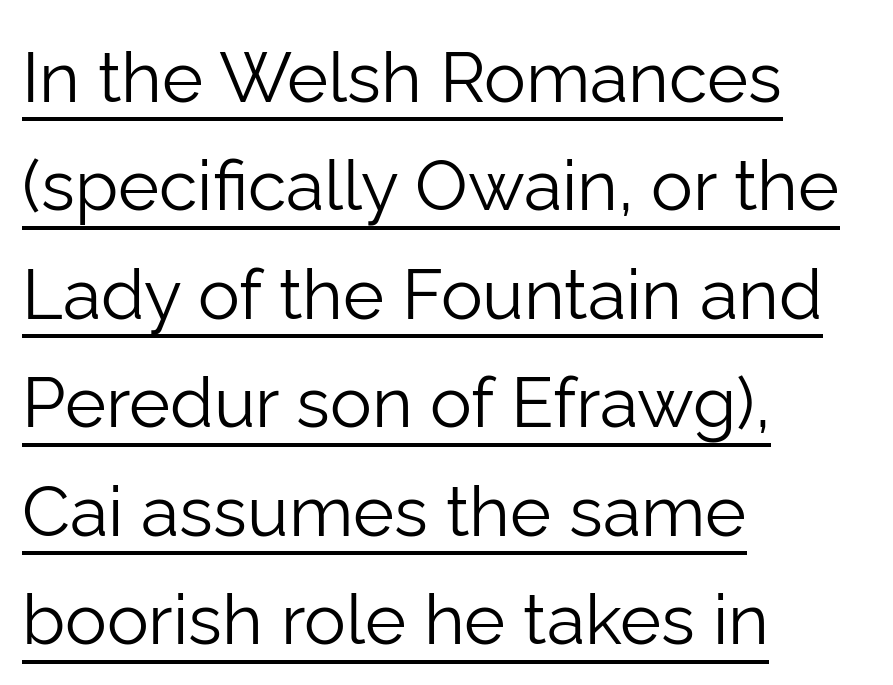
{"serif": "no", "italic": "no", "bold": "no", "weight": "light", "width": "normal", "stroke_contrast": "low", "x_height": "medium", "monospaced": "no", "underline": "yes", "align": "left", "line_spacing": "normal", "line_spacing_ratio": 1.55, "letter_spacing": "normal", "letter_spacing_em": 0.0, "glyph_px": 70}
